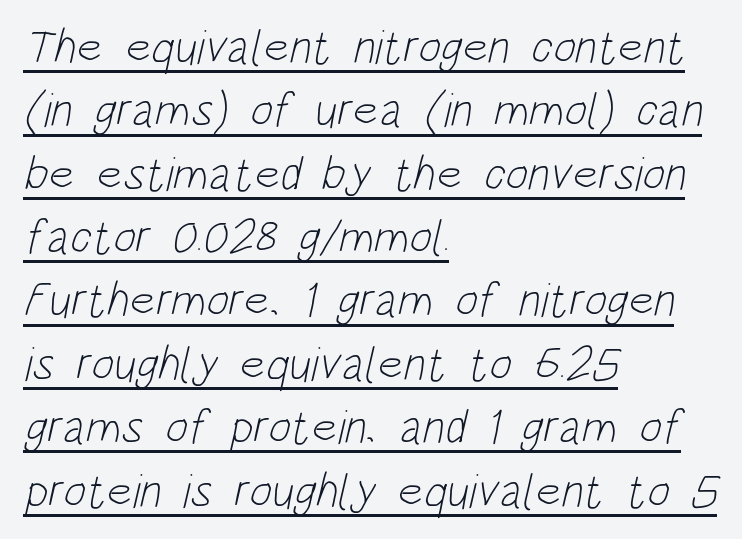
Note: no serifs on the glyphs. Spacing between characters is what you'd get straight out of the box. Every row of glyphs begins at an identical x-position on the left. Vertically, the passage feels balanced, rows spaced as you'd expect. Is this a heavy cut? Hardly; it is regular or lighter. A rule runs beneath these lines of type.
